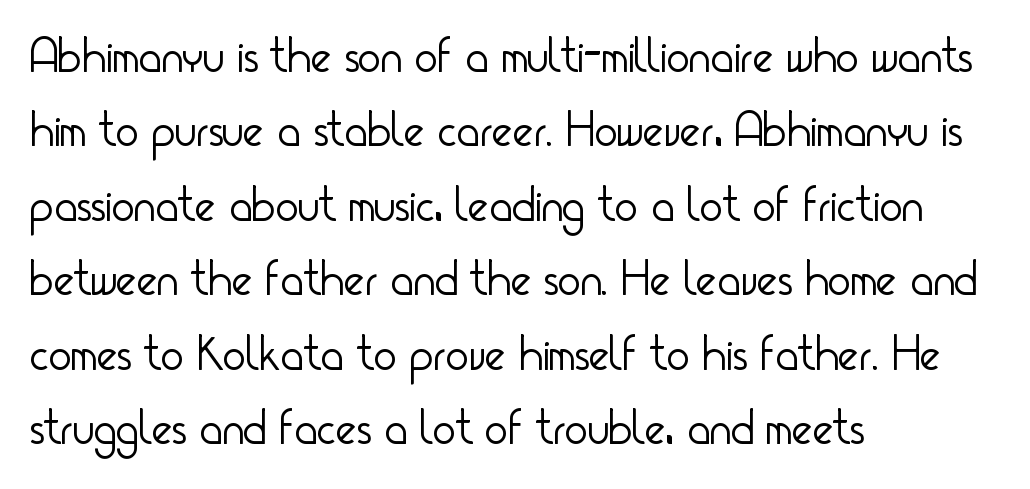
The image shows 49 px light, condensed sans-serif type, upright; set left-aligned, normal line spacing (1.52x), normal letter spacing, not underlined; low stroke contrast and a small x-height.
